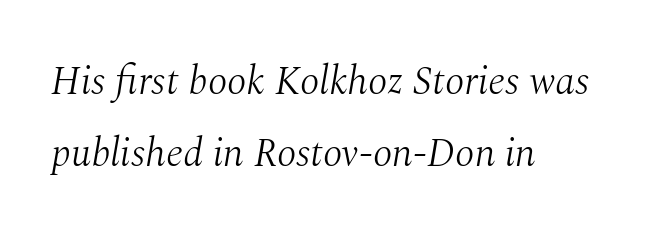
{"serif": "yes", "italic": "yes", "lean": "right", "slant_degrees": 10, "bold": "no", "weight": "light", "width": "normal", "stroke_contrast": "medium", "x_height": "medium", "monospaced": "no", "underline": "no", "align": "left", "line_spacing_ratio": 1.79, "letter_spacing": "normal", "letter_spacing_em": 0.0, "glyph_px": 40}
